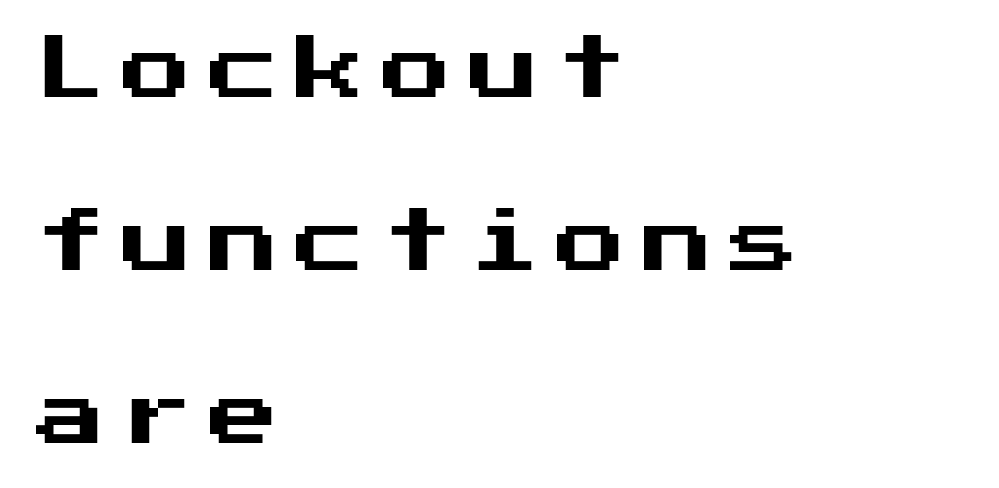
Rule under the text: the space is simply empty. This sample uses a sans-serif face. Ordinary non-slanted type is in use. Whoever set this chose breathing room over compactness in the vertical rhythm. The setting favours the left margin, as ordinary paragraphs usually do. Students, note that the glyphs here are deliberately spaced far apart.
